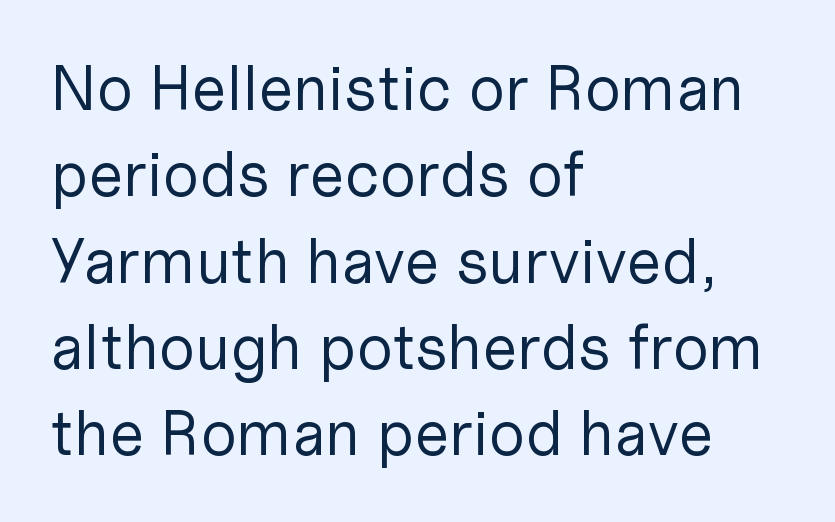
Is there much room between lines? A standard amount, neither cramped nor airy. Typeset ragged right — the left edge is the straight one. Descenders hang freely into open space. In terms of letterspacing, this is plain default setting. Spacing verdict: proportional, widths tailored to each character. The face looks like a standard text weight, possibly lighter.
